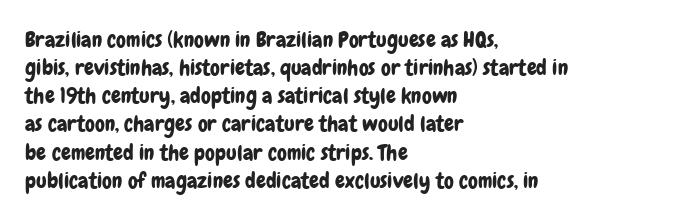
Q: Is the text italic (slanted)? A: No, it is upright.
Q: Is the text underlined? A: No.
Q: How is the paragraph aligned? A: Left-aligned.
Q: Is the spacing between letters normal or unusually wide? A: Normal.
Q: Is the spacing between lines tight, normal or loose? A: Normal.
